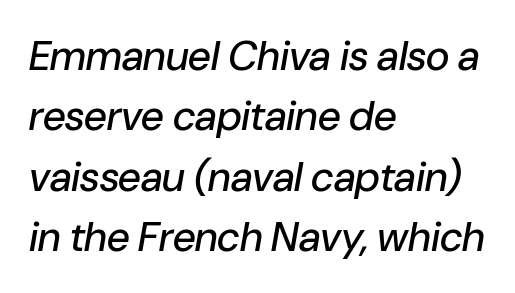
If you measured baseline to baseline, you'd find a middling distance. An italicized treatment has been applied to the whole sample. The face used here is proportionally spaced, like ordinary book or web type. Words float on clear page, feet unadorned. If you drew a ruler down the left edge, every line would touch it.
